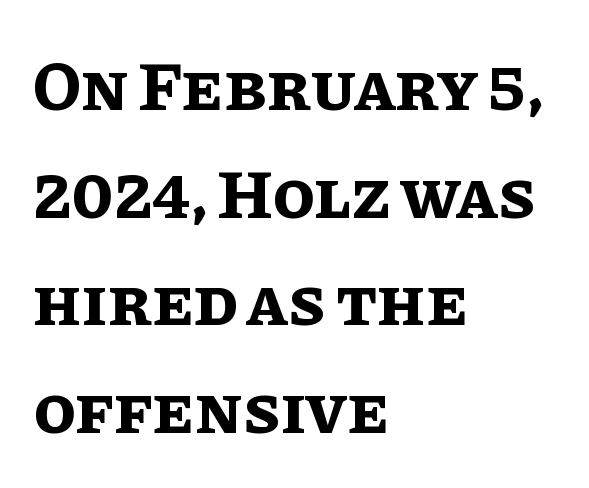
{"italic": "no", "bold": "yes", "weight": "bold", "width": "normal", "stroke_contrast": "low", "x_height": "large", "monospaced": "no", "underline": "no", "align": "left", "line_spacing": "normal", "line_spacing_ratio": 1.56, "letter_spacing": "normal", "letter_spacing_em": 0.0, "glyph_px": 69}
